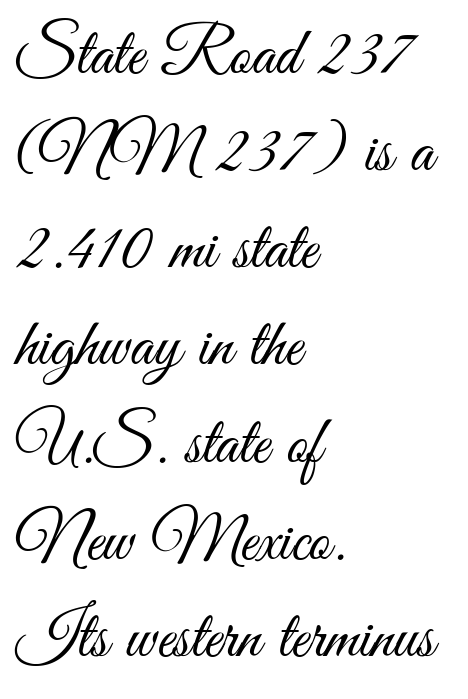
{"serif": "no", "bold": "no", "weight": "light", "width": "condensed", "stroke_contrast": "medium", "x_height": "small", "monospaced": "no", "underline": "no", "align": "left", "line_spacing": "normal", "line_spacing_ratio": 1.45, "letter_spacing": "normal", "letter_spacing_em": 0.0, "glyph_px": 67}
